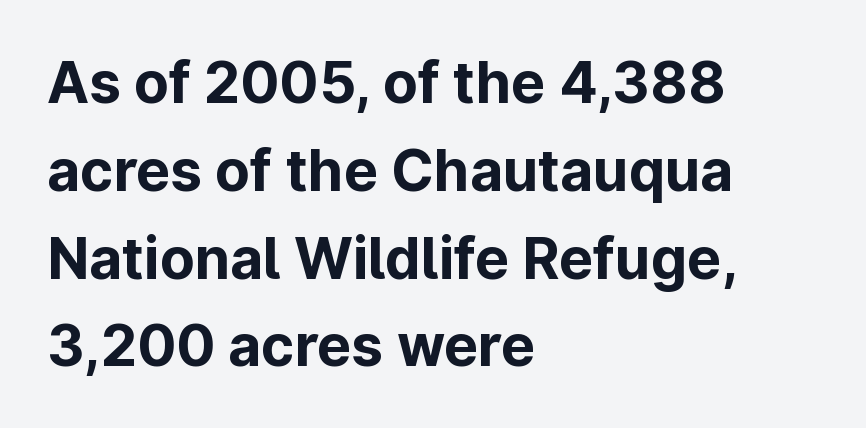
The image shows 57 px bold sans-serif type, upright; set left-aligned, normal line spacing (1.54x), normal letter spacing, not underlined; low stroke contrast and a medium x-height.
